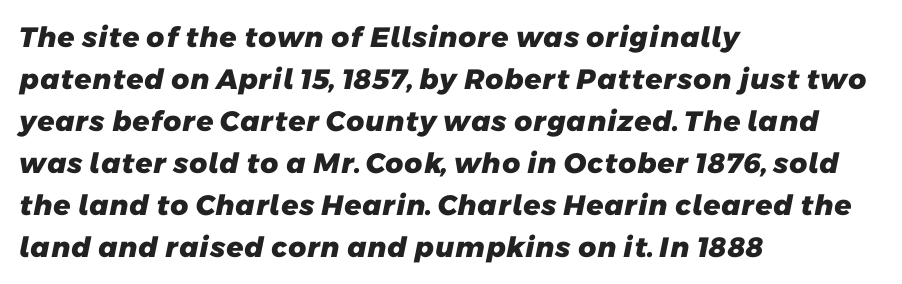
The image shows 28 px heavy sans-serif type; set left-aligned, normal line spacing (1.5x), normal letter spacing, not underlined; low stroke contrast and a medium x-height.
